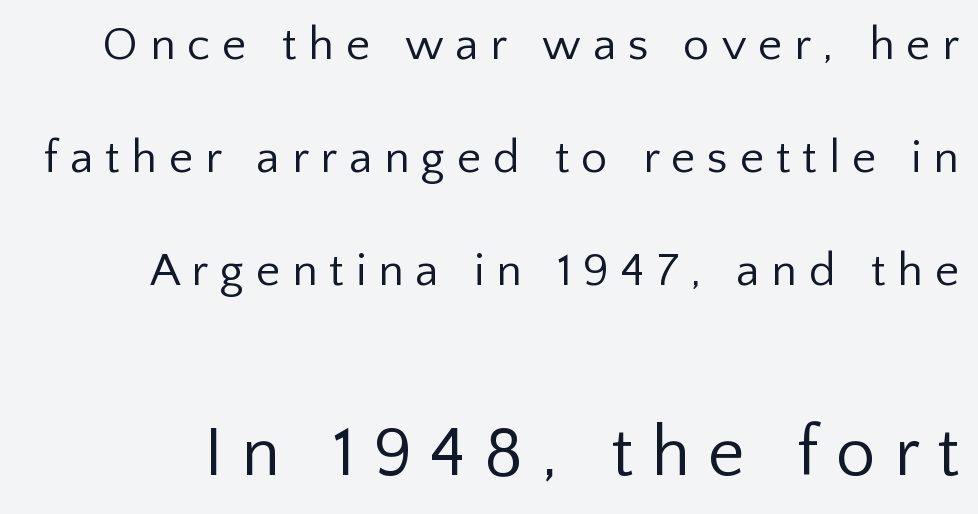
The area under the type is left untouched. Of the two passages, the one underneath uses the larger point size. The designer dialed line spacing up above the default. Every character sits straight up, as roman type does. This is not heavy type; no bold has been used.
